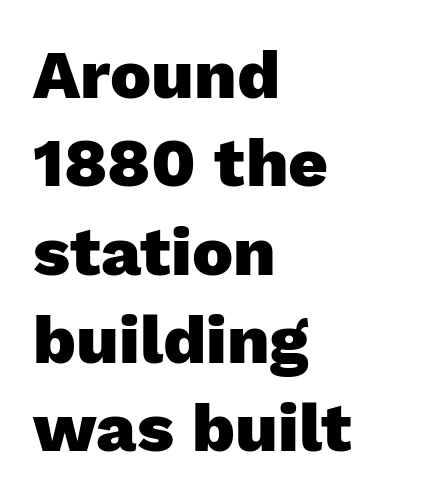
{"serif": "no", "italic": "no", "bold": "yes", "weight": "heavy", "width": "normal", "stroke_contrast": "low", "x_height": "medium", "monospaced": "no", "underline": "no", "align": "left", "line_spacing": "normal", "line_spacing_ratio": 1.28, "letter_spacing": "normal", "letter_spacing_em": 0.0, "glyph_px": 69}
